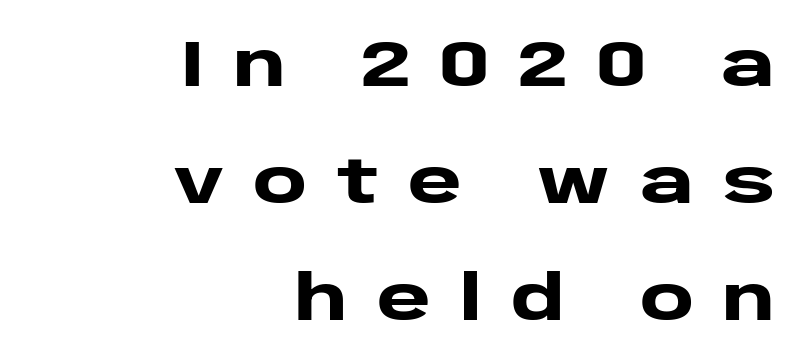
{"serif": "no", "italic": "no", "bold": "yes", "weight": "heavy", "width": "wide", "stroke_contrast": "low", "x_height": "large", "monospaced": "no", "underline": "no", "align": "right", "line_spacing_ratio": 1.8, "letter_spacing": "wide", "letter_spacing_em": 0.44, "glyph_px": 65}
